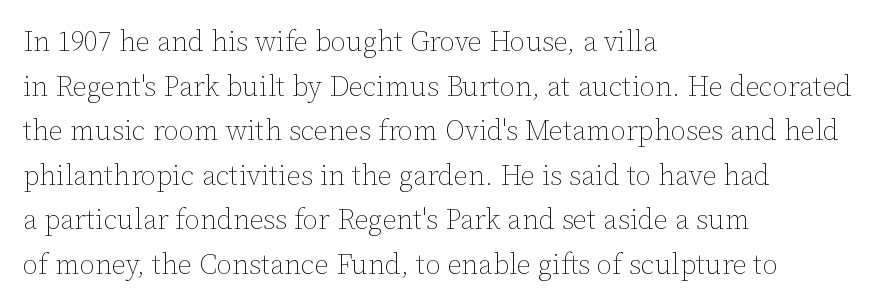
Q: Is the text bold? A: No.
Q: Is the text italic (slanted)? A: No, it is upright.
Q: Is the text underlined? A: No.
Q: How is the paragraph aligned? A: Left-aligned.
Q: Is the spacing between letters normal or unusually wide? A: Normal.
Q: Is the spacing between lines tight, normal or loose? A: Normal.
Q: Width (condensed, normal, or wide)? A: Normal.
Q: Stroke contrast? A: Low.
Q: x-height? A: Medium.
Q: Monospaced? A: No.
